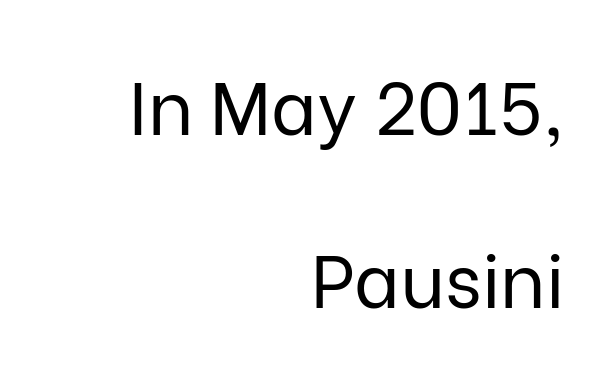
The image shows 74 px regular-weight sans-serif type, upright; set right-aligned, loose line spacing (2.34x), normal letter spacing, not underlined; low stroke contrast and a medium x-height.
